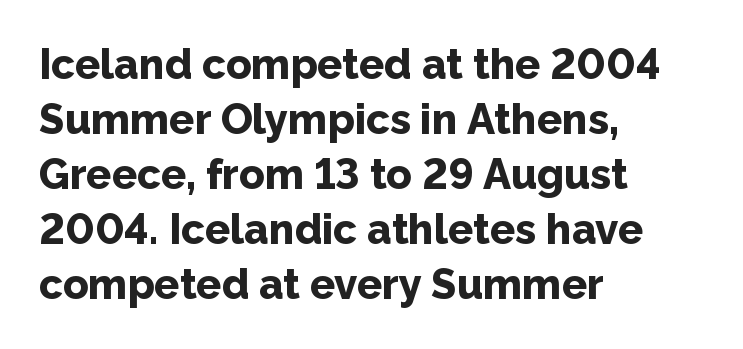
Q: Is the text bold? A: Yes.
Q: Is the text italic (slanted)? A: No, it is upright.
Q: Is the typeface a serif or a sans-serif typeface? A: Sans-serif.
Q: Is the text underlined? A: No.
Q: How is the paragraph aligned? A: Left-aligned.
Q: Is the spacing between letters normal or unusually wide? A: Normal.
Q: Is the spacing between lines tight, normal or loose? A: Normal.
Q: Width (condensed, normal, or wide)? A: Normal.
Q: Stroke contrast? A: Low.
Q: x-height? A: Medium.
Q: Monospaced? A: No.
